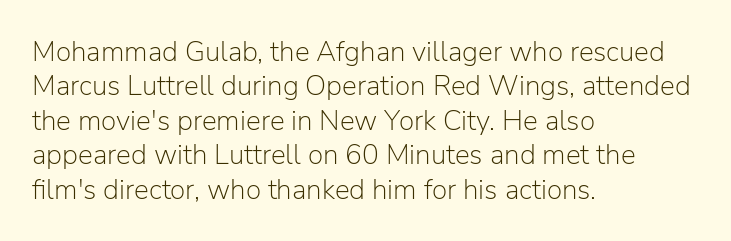
{"serif": "no", "italic": "no", "bold": "no", "weight": "light", "width": "normal", "stroke_contrast": "low", "x_height": "medium", "monospaced": "no", "underline": "no", "align": "left", "line_spacing_ratio": 1.23, "letter_spacing": "normal", "letter_spacing_em": 0.0, "glyph_px": 28}
